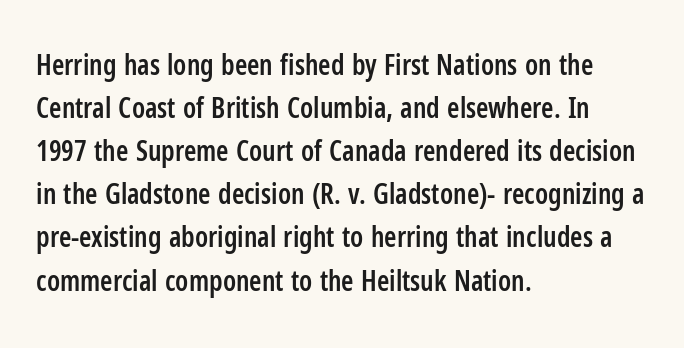
The image shows 28 px semibold, condensed sans-serif type, upright; set left-aligned, normal line spacing (1.54x), normal letter spacing, not underlined; low stroke contrast and a medium x-height.
